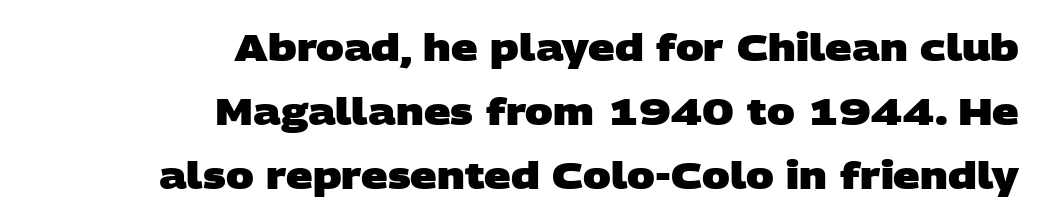
The image shows 37 px heavy, wide sans-serif type; set right-aligned, line spacing 1.73x, normal letter spacing, not underlined; low stroke contrast and a large x-height.
